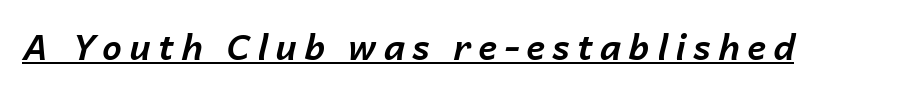
The face used here is proportionally spaced, like ordinary book or web type. Honestly, the letter spacing is so wide it's the main thing you notice. Honestly, the underline is the first thing you notice here. Heft: maximum for text — a bold. An italicized treatment has been applied to the whole sample.
